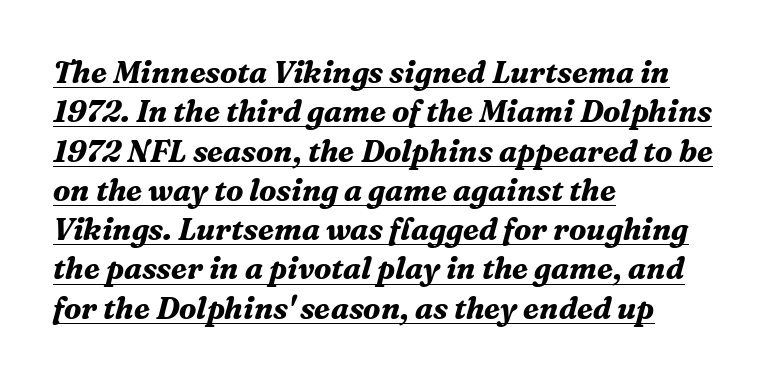
{"serif": "yes", "italic": "yes", "lean": "right", "slant_degrees": 16, "bold": "yes", "weight": "bold", "width": "normal", "stroke_contrast": "medium", "x_height": "medium", "monospaced": "no", "underline": "yes", "align": "left", "line_spacing": "normal", "line_spacing_ratio": 1.31, "letter_spacing": "normal", "letter_spacing_em": 0.0, "glyph_px": 30}
